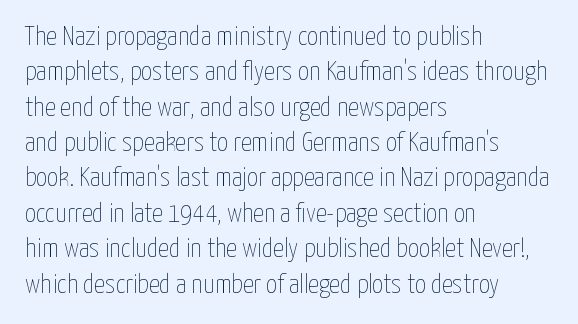
The image shows 27 px text type, upright; set left-aligned, normal line spacing (1.31x), normal letter spacing, not underlined.
